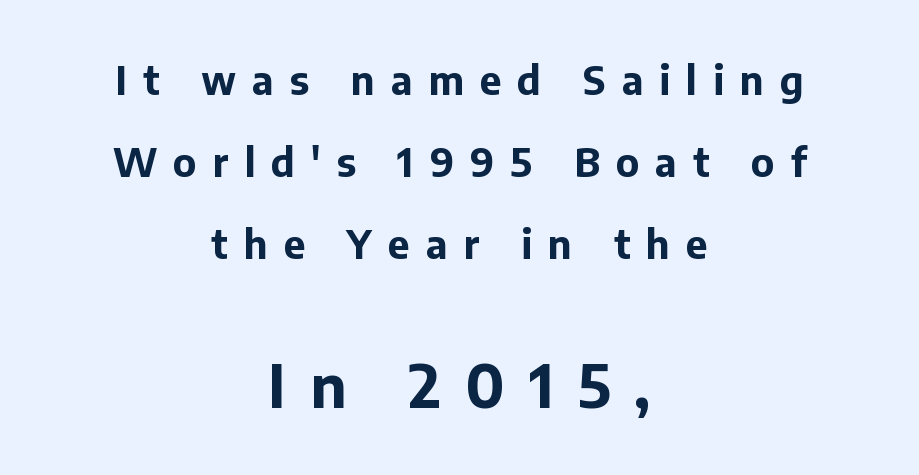
Q: Is the text bold? A: Yes.
Q: Is the text italic (slanted)? A: No, it is upright.
Q: Is the typeface a serif or a sans-serif typeface? A: Sans-serif.
Q: Is the text underlined? A: No.
Q: How is the paragraph aligned? A: Centered.
Q: Is the spacing between letters normal or unusually wide? A: Unusually wide.
Q: Is the spacing between lines tight, normal or loose? A: Loose.
Q: Which block of text is set in a larger size, the first (top) or the second (bottom)? A: The second (bottom) one.
Q: Width (condensed, normal, or wide)? A: Normal.
Q: Stroke contrast? A: Low.
Q: x-height? A: Medium.
Q: Monospaced? A: No.
